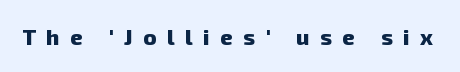
A dark, heavy texture on the line: the type is bold. Descender tails drop into unmarked territory. Words appear elongated and porous because spacing is wide.
